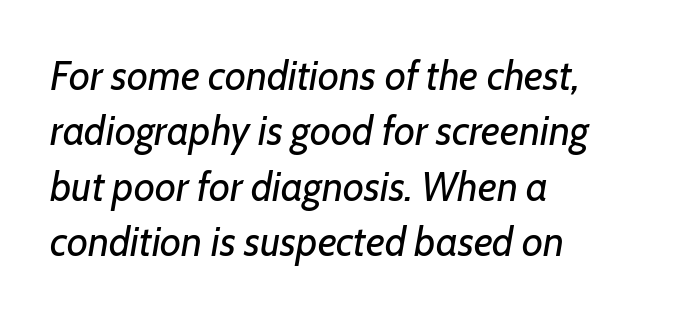
The face looks like a standard text weight, possibly lighter. Only glyphs here, with clear space below each row. The vertical gap from one line to the next is medium. The lines are quadded left. Does extra space separate the letters? No, they use regular spacing.
